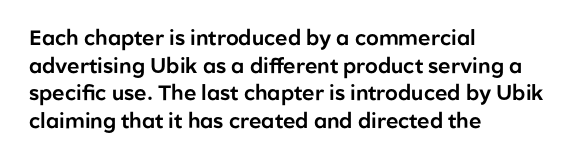
{"italic": "no", "underline": "no", "align": "left", "line_spacing": "normal", "line_spacing_ratio": 1.32, "letter_spacing": "normal", "letter_spacing_em": 0.0, "glyph_px": 21}
